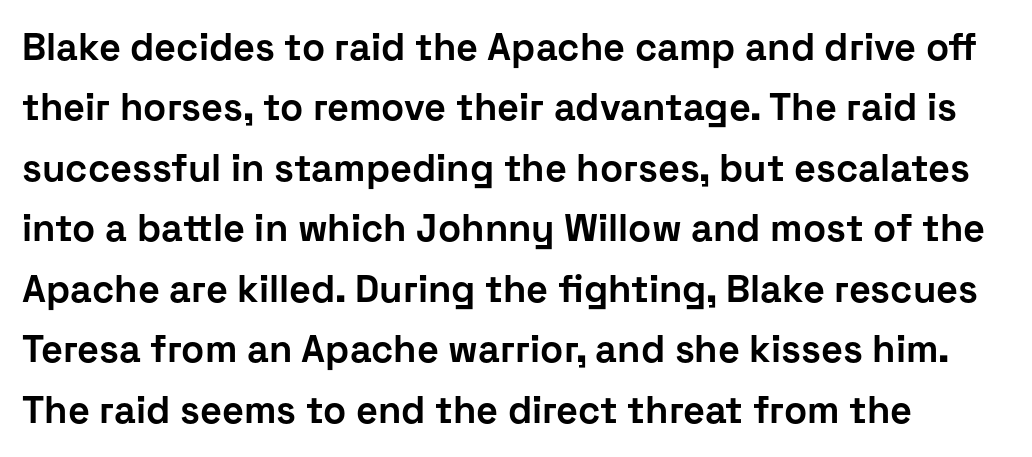
The image shows 38 px bold sans-serif type, upright; set normal line spacing (1.59x), normal letter spacing, not underlined; low stroke contrast and a medium x-height.
